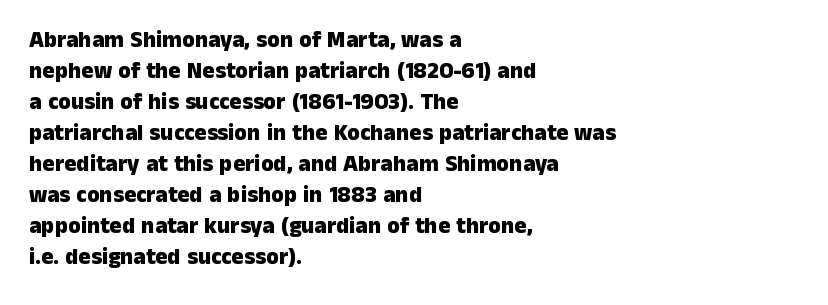
Caption: bold face, heavy strokes. Compared with typical body copy, the letter spacing here is the same. Line starts are locked; line ends wander. The axis of the letterforms is exactly vertical.
